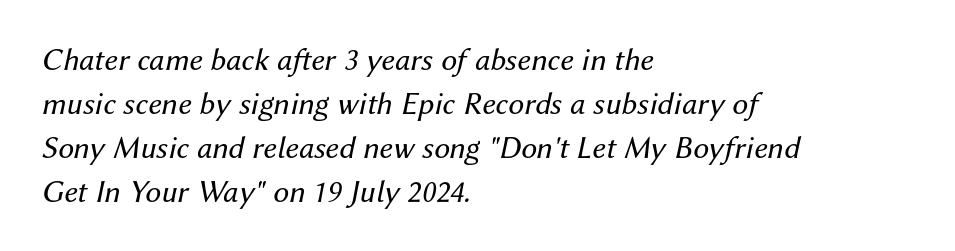
{"italic": "yes", "lean": "right", "slant_degrees": 12, "bold": "no", "weight": "regular", "width": "normal", "stroke_contrast": "medium", "x_height": "medium", "monospaced": "no", "underline": "no", "align": "left", "line_spacing": "normal", "line_spacing_ratio": 1.37, "letter_spacing": "normal", "letter_spacing_em": 0.0, "glyph_px": 32}
